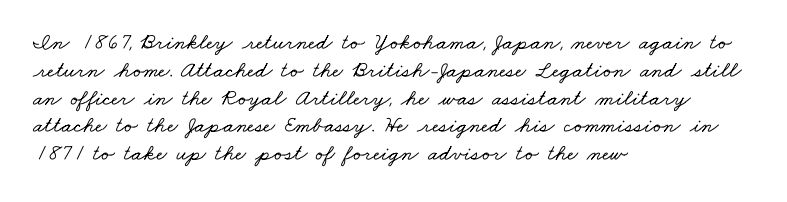
The letters sit at their default tracking, neither squeezed nor spread. Descenders hang freely into open space. These lines are set flush left with a ragged right edge.
